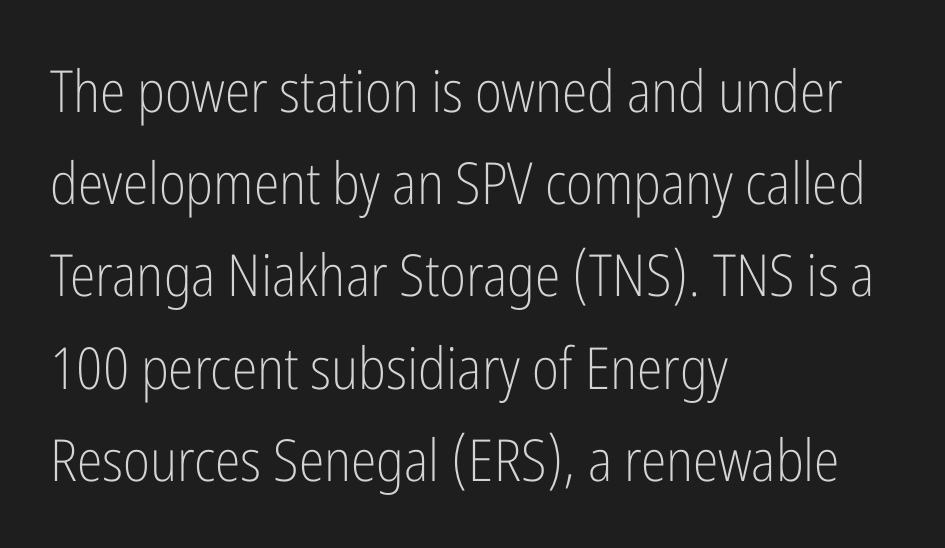
Serifs: no, the terminals of the letterforms are clean. Is this a fixed-width face? No — the glyphs have proportional, varying widths. This reads as an unemphasized weight, regular at the heaviest. The typesetter chose a ragged-right arrangement here. Upright lettering throughout.
